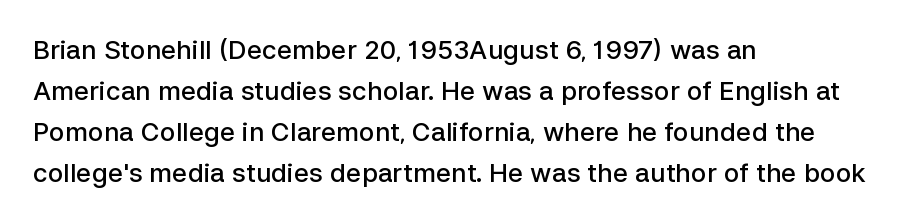
{"italic": "no", "bold": "semi", "underline": "no", "align": "left", "line_spacing": "normal", "line_spacing_ratio": 1.58, "letter_spacing": "normal", "letter_spacing_em": 0.0, "glyph_px": 26}
